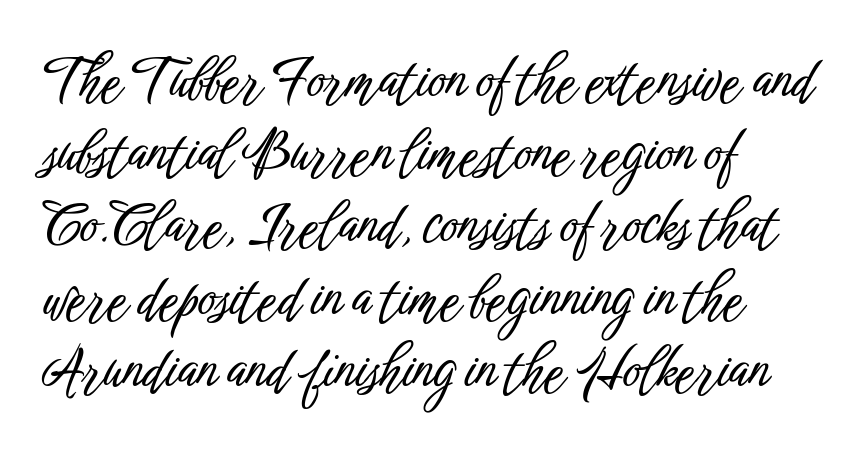
The passage shown is typed in a proportional face where columns would drift. Observe the ordinary spacing: letters are neighbours, not strangers. The leading is moderate, giving the passage an even texture.
